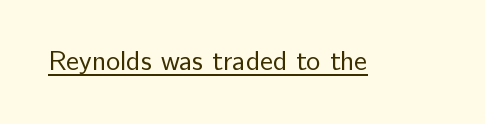
{"italic": "no", "bold": "no", "underline": "yes", "letter_spacing": "normal", "letter_spacing_em": 0.0, "glyph_px": 27}
